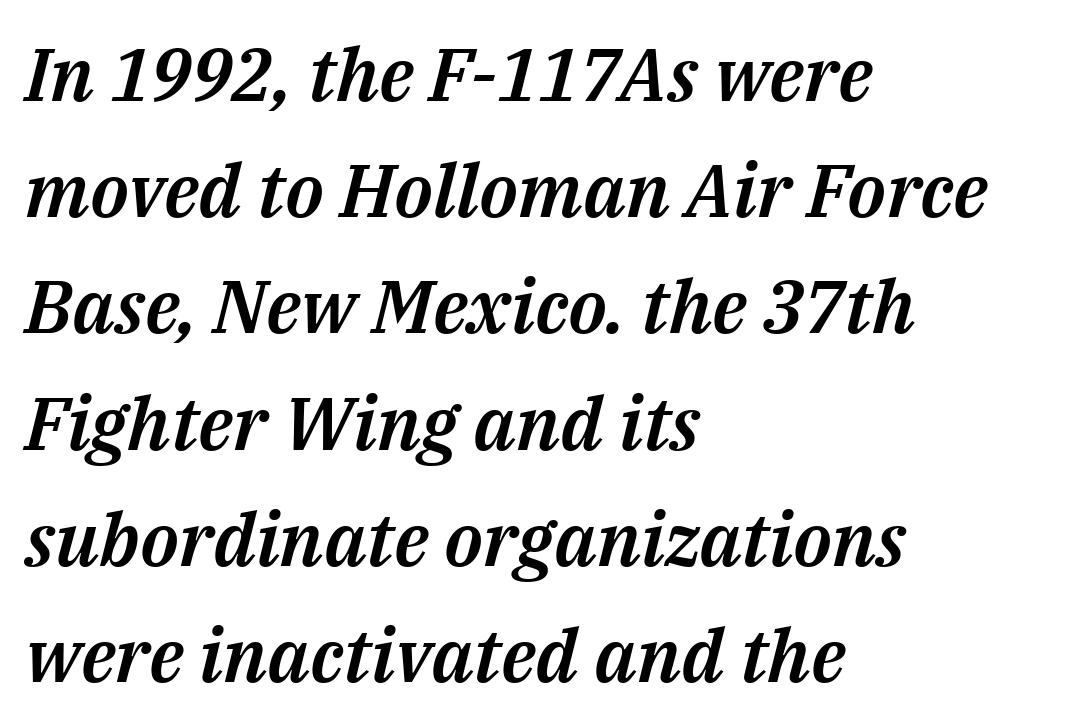
The image shows 74 px text type, italic (leaning right); set left-aligned, normal line spacing (1.57x), normal letter spacing, not underlined; medium stroke contrast and a medium x-height.
